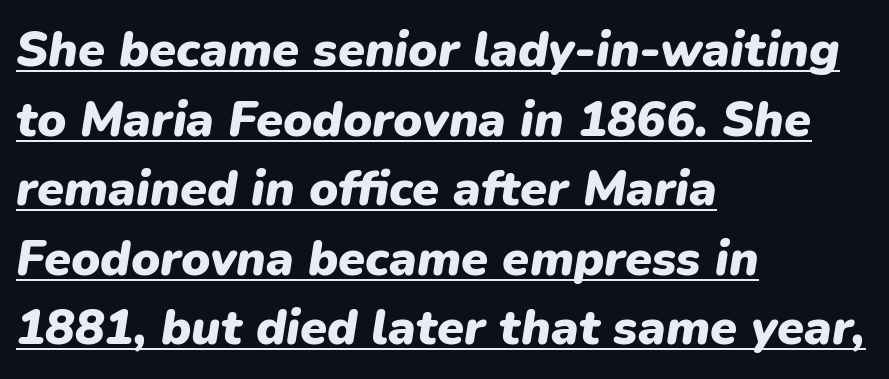
The image shows 49 px heavy type, italic (leaning right); set left-aligned, normal line spacing (1.42x), normal letter spacing, underlined; low stroke contrast and a medium x-height.
